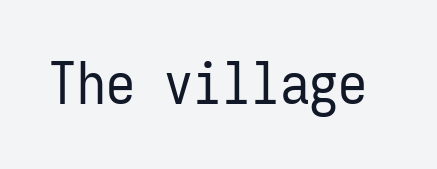
The image shows 58 px regular-weight, condensed sans-serif type, upright, monospaced; set normal letter spacing, not underlined; low stroke contrast and a medium x-height.
